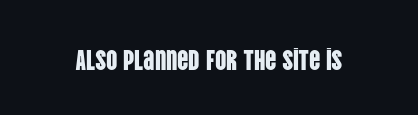
I'd call this a sans setting — the letters go barefoot. The space directly below the letters is spotless. Spacing verdict: proportional, widths tailored to each character. Do the letters lean? They stand straight.
